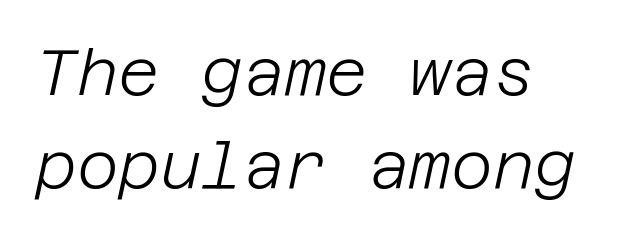
The image shows 64 px light type, italic (leaning right); set left-aligned, normal line spacing (1.45x), normal letter spacing, not underlined; low stroke contrast and a large x-height.
